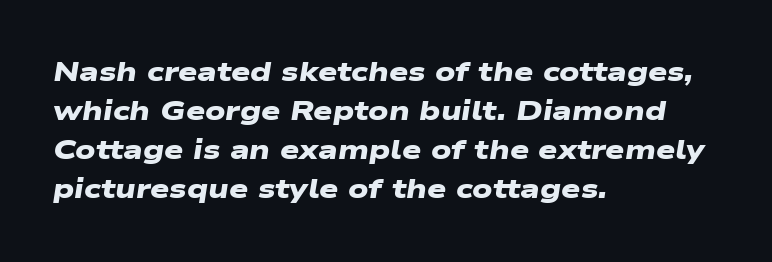
The image shows 27 px bold type; set left-aligned, normal line spacing (1.45x), normal letter spacing, not underlined.
